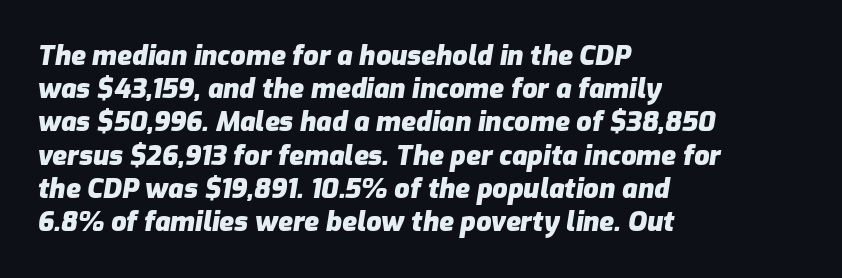
Q: Is the text bold? A: Yes.
Q: Is the text italic (slanted)? A: Yes, it leans right by about 9 degrees.
Q: Is the text underlined? A: No.
Q: How is the paragraph aligned? A: Left-aligned.
Q: Is the spacing between letters normal or unusually wide? A: Normal.
